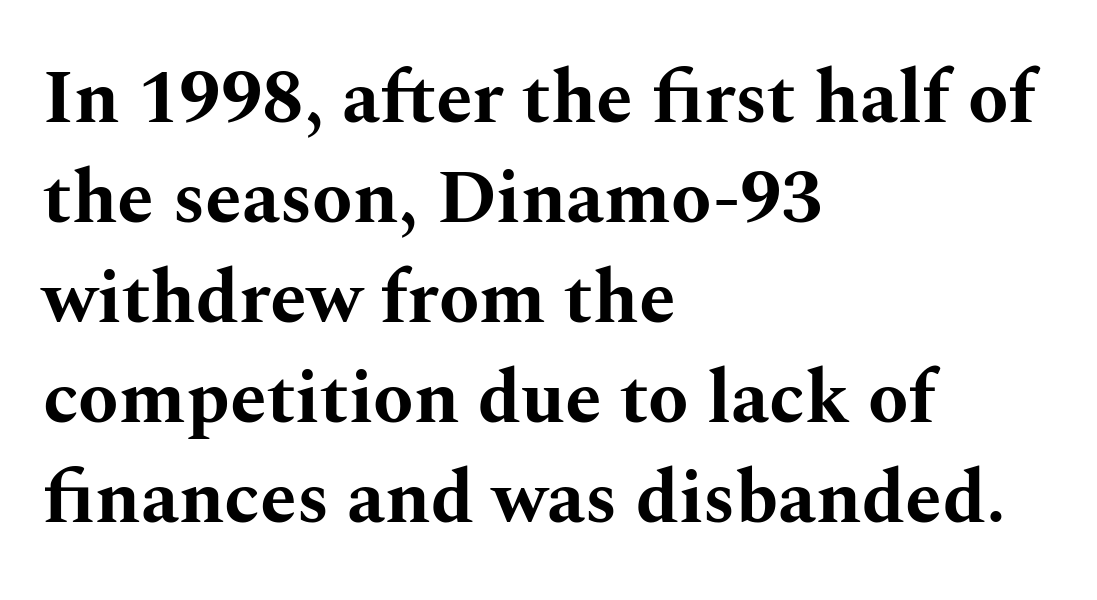
Examine the stroke ends and you'll spot serifs. Baseline-to-baseline distance is the conventional proportion of letter height. If you drew a ruler down the left edge, every line would touch it. What stands out about the letter spacing? Nothing — it is the standard amount. When letters stand straight like this, we call the style roman or upright. Descenders hang freely into open space.
